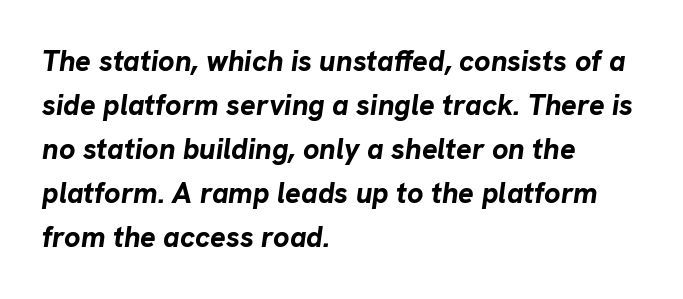
The image shows 29 px bold type, italic (leaning right); set left-aligned, normal line spacing (1.52x), normal letter spacing, not underlined; low stroke contrast and a medium x-height.
